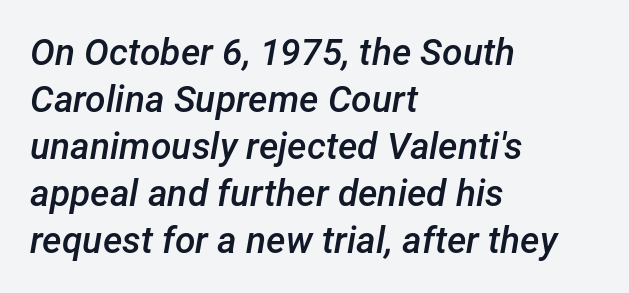
Q: Is the text bold? A: Semi-bold.
Q: Is the text italic (slanted)? A: Yes, it leans right by about 12 degrees.
Q: Is the text underlined? A: No.
Q: How is the paragraph aligned? A: Left-aligned.
Q: Is the spacing between letters normal or unusually wide? A: Normal.
Q: Is the spacing between lines tight, normal or loose? A: Normal.
Q: Width (condensed, normal, or wide)? A: Normal.
Q: Stroke contrast? A: Low.
Q: x-height? A: Medium.
Q: Monospaced? A: No.
